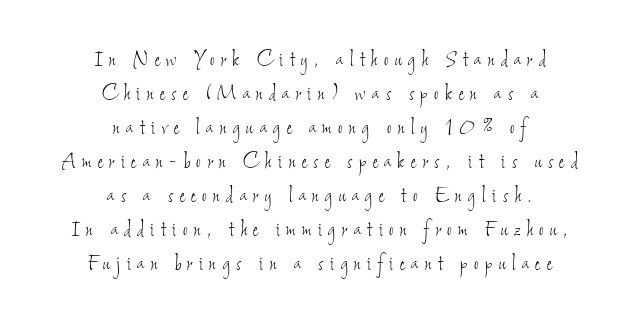
Plain, unruled lines of type. Letters have the restrained weight of plain body copy at most. Horizontal bands of white between lines are of average thickness. A typesetter would call this heavily tracked-out type. Is the block centered? Yes — each line is placed symmetrically about the middle.
